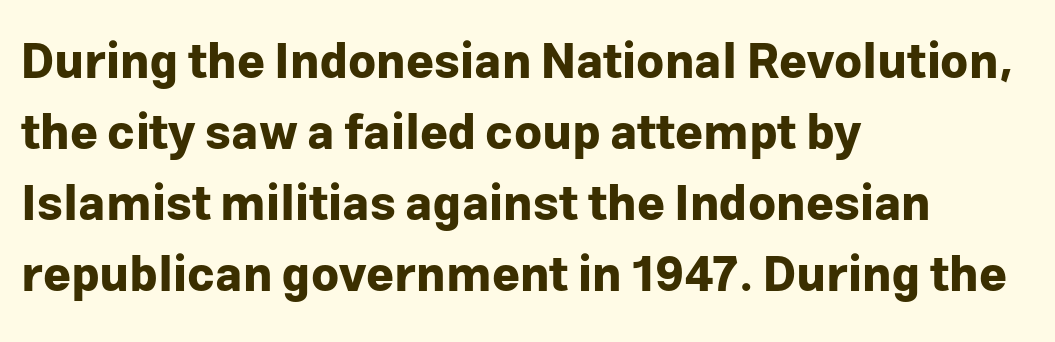
Q: Is the text bold? A: Yes.
Q: Is the text italic (slanted)? A: No, it is upright.
Q: Is the typeface a serif or a sans-serif typeface? A: Sans-serif.
Q: Is the text underlined? A: No.
Q: How is the paragraph aligned? A: Left-aligned.
Q: Is the spacing between letters normal or unusually wide? A: Normal.
Q: Is the spacing between lines tight, normal or loose? A: Normal.
Q: Width (condensed, normal, or wide)? A: Normal.
Q: Stroke contrast? A: Low.
Q: x-height? A: Medium.
Q: Monospaced? A: No.
